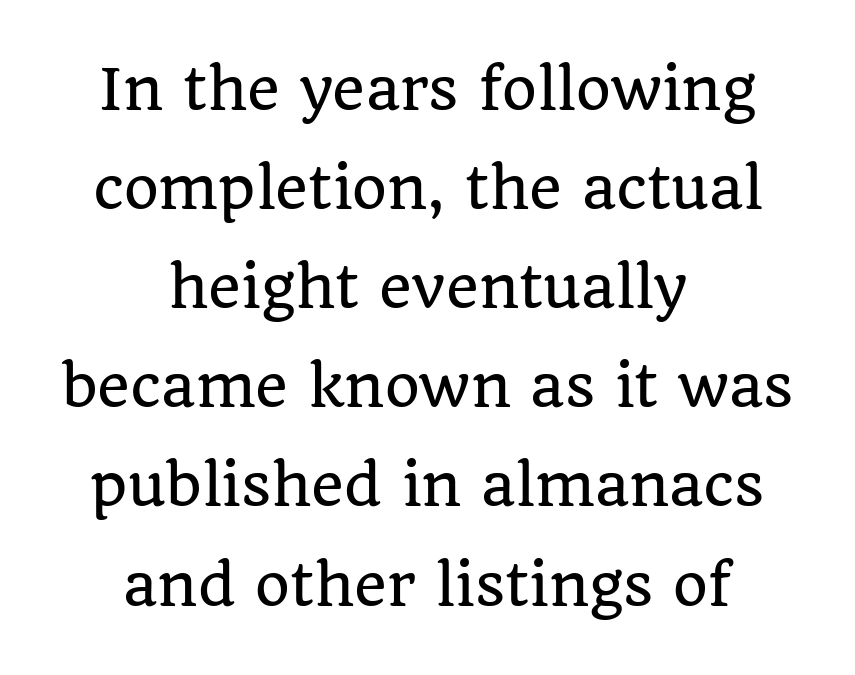
Q: Is the text italic (slanted)? A: No, it is upright.
Q: Is the typeface a serif or a sans-serif typeface? A: Serif.
Q: Is the text underlined? A: No.
Q: How is the paragraph aligned? A: Centered.
Q: Is the spacing between letters normal or unusually wide? A: Normal.
Q: Width (condensed, normal, or wide)? A: Normal.
Q: Stroke contrast? A: Low.
Q: x-height? A: Large.
Q: Monospaced? A: No.
